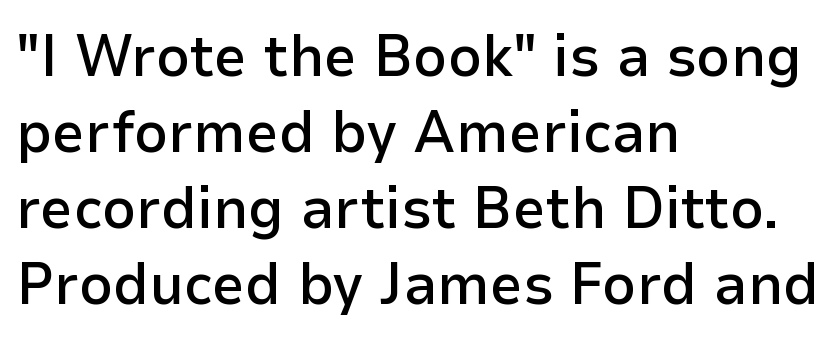
{"serif": "no", "italic": "no", "bold": "semi", "weight": "semibold", "width": "normal", "stroke_contrast": "low", "x_height": "medium", "monospaced": "no", "underline": "no", "align": "left", "line_spacing": "normal", "line_spacing_ratio": 1.29, "letter_spacing": "normal", "letter_spacing_em": 0.0, "glyph_px": 59}
